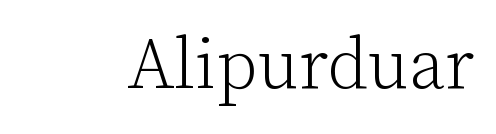
The image shows 71 px light serif type, upright; set normal letter spacing, not underlined; low stroke contrast and a medium x-height.
